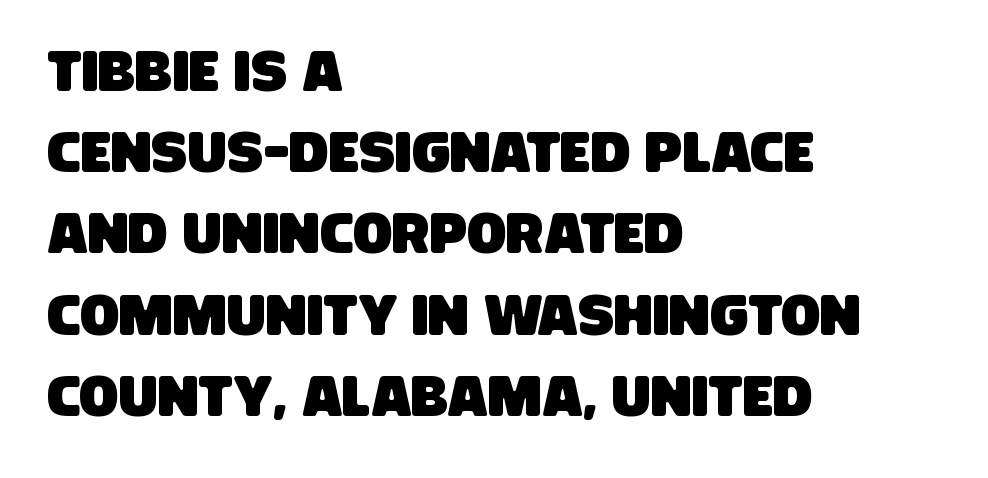
Only glyphs here, with clear space below each row. Letterform terminals end flat and unadorned throughout the passage. Compared with a centered layout, this one pins lines to the left instead. Whoever set this chose a conventional vertical rhythm.
